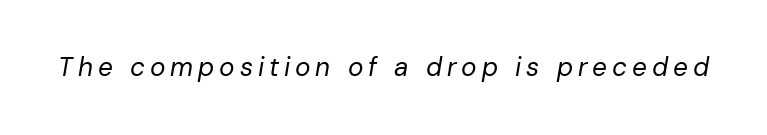
The passage shown leans; its letterforms are oblique. Has an underline been added? It has not. Heft: none added — not bold.
